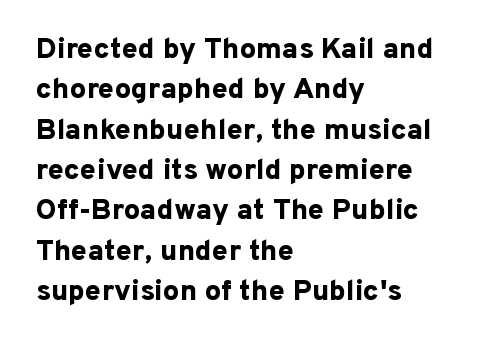
A typesetter would mark this as roman, not italic. Heavy, bold letterforms. The passage shown has conventional tracking throughout. No feet cap the strokes, marking this as sans-serif type.
